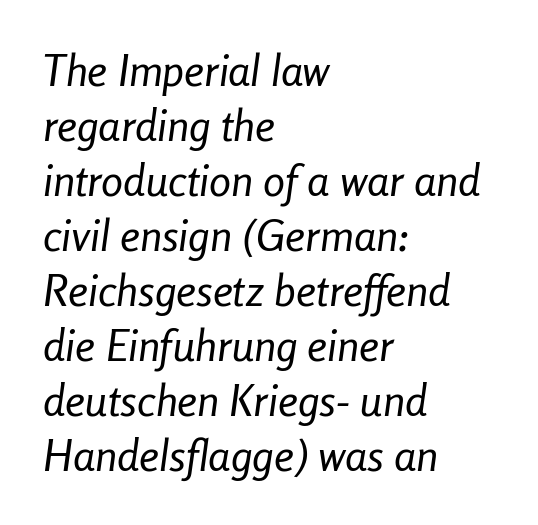
The image shows 44 px regular-weight, condensed type, italic (leaning right); set left-aligned, normal line spacing (1.25x), normal letter spacing, not underlined; low stroke contrast and a medium x-height.
